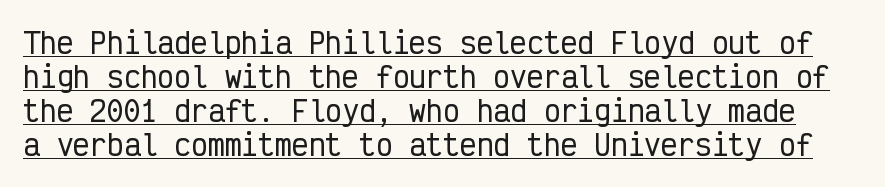
The image shows 28 px condensed sans-serif type, upright, monospaced; set line spacing 1.22x, normal letter spacing, underlined; low stroke contrast and a medium x-height.
